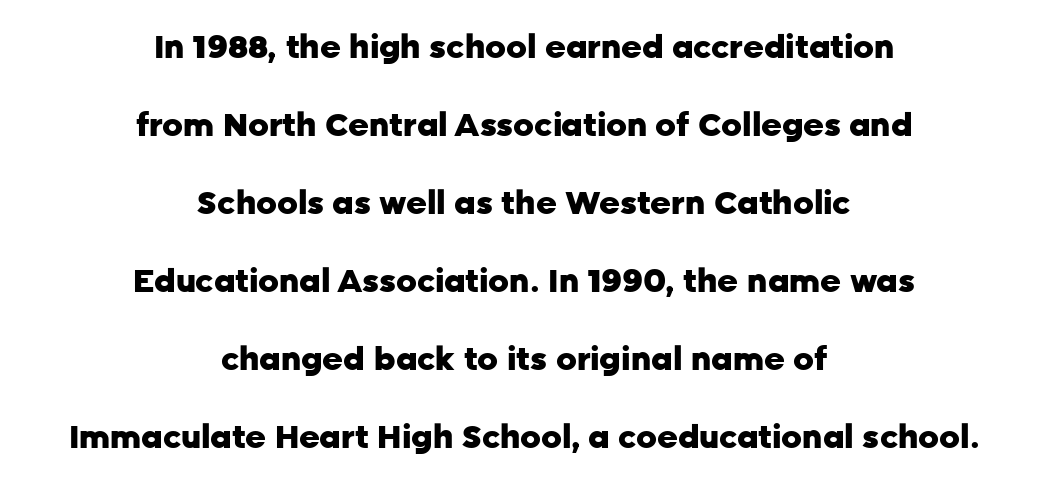
Q: Is the text bold? A: Yes.
Q: Is the text italic (slanted)? A: No, it is upright.
Q: Is the typeface a serif or a sans-serif typeface? A: Sans-serif.
Q: Is the text underlined? A: No.
Q: How is the paragraph aligned? A: Centered.
Q: Is the spacing between letters normal or unusually wide? A: Normal.
Q: Is the spacing between lines tight, normal or loose? A: Loose.
Q: Width (condensed, normal, or wide)? A: Normal.
Q: Stroke contrast? A: Low.
Q: x-height? A: Medium.
Q: Monospaced? A: No.
